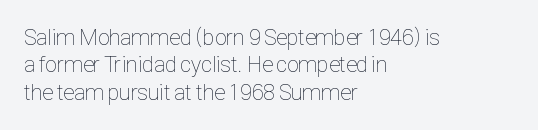
Rendered with straight, roman letterforms. Weight: not bold — regular or lighter. Words appear dense and cohesive because spacing is normal. Horizontal alignment here is leftward, the default for most running prose. A clean baseline with only descenders dipping below it.
